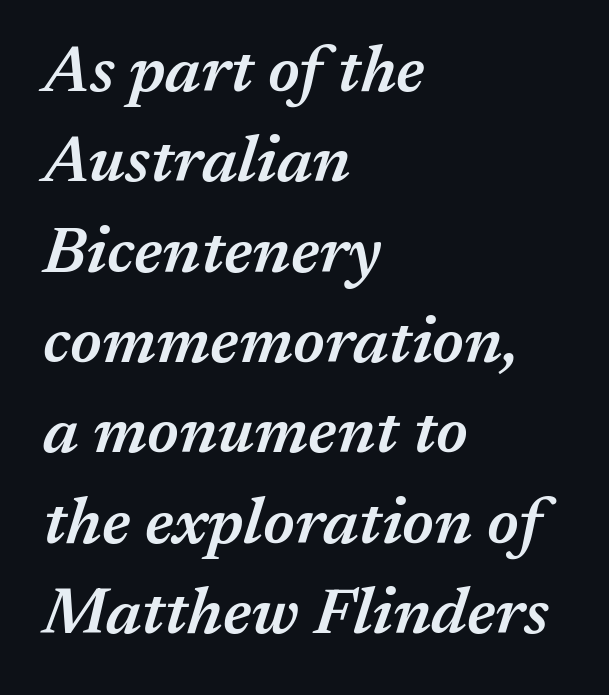
Q: Is the text bold? A: Semi-bold.
Q: Is the text italic (slanted)? A: Yes, it leans right by about 17 degrees.
Q: Is the text underlined? A: No.
Q: How is the paragraph aligned? A: Left-aligned.
Q: Is the spacing between letters normal or unusually wide? A: Normal.
Q: Is the spacing between lines tight, normal or loose? A: Normal.
Q: Width (condensed, normal, or wide)? A: Normal.
Q: Stroke contrast? A: Medium.
Q: x-height? A: Medium.
Q: Monospaced? A: No.
